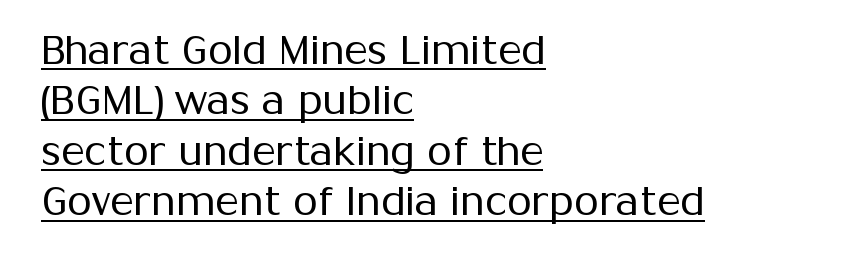
The image shows 40 px regular-weight sans-serif type, upright; set left-aligned, normal line spacing (1.26x), normal letter spacing, underlined; medium stroke contrast and a medium x-height.
